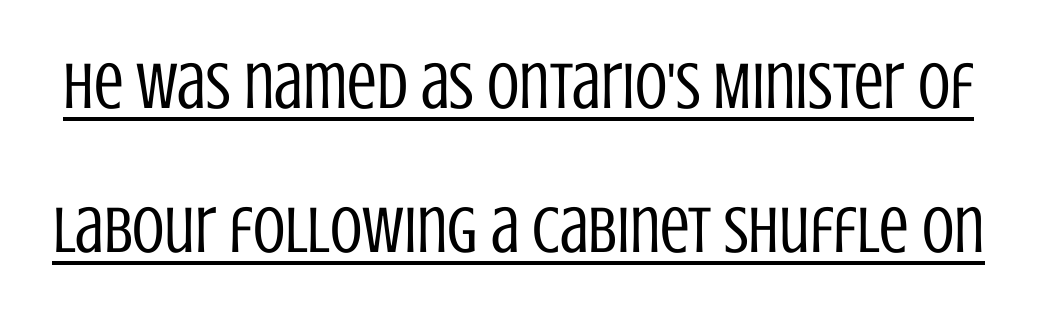
Q: Is the text bold? A: No.
Q: Is the text italic (slanted)? A: No, it is upright.
Q: Is the typeface a serif or a sans-serif typeface? A: Sans-serif.
Q: Is the text underlined? A: Yes.
Q: Is the spacing between letters normal or unusually wide? A: Normal.
Q: Is the spacing between lines tight, normal or loose? A: Loose.
Q: Width (condensed, normal, or wide)? A: Condensed.
Q: Stroke contrast? A: Low.
Q: x-height? A: Large.
Q: Monospaced? A: No.
